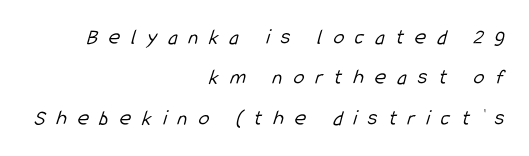
{"bold": "no", "underline": "no", "align": "right", "line_spacing_ratio": 1.84, "letter_spacing": "wide", "letter_spacing_em": 0.5, "glyph_px": 22}
